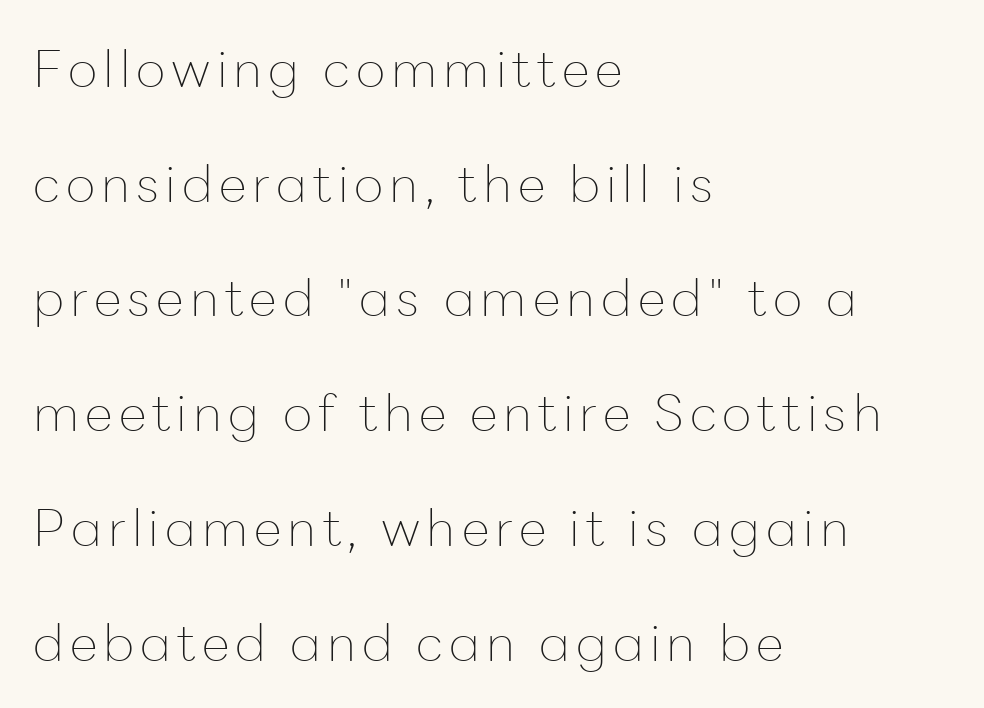
{"serif": "no", "italic": "no", "bold": "no", "weight": "thin", "width": "normal", "stroke_contrast": "low", "x_height": "medium", "monospaced": "no", "underline": "no", "align": "left", "line_spacing": "loose", "line_spacing_ratio": 2.25, "glyph_px": 51}
